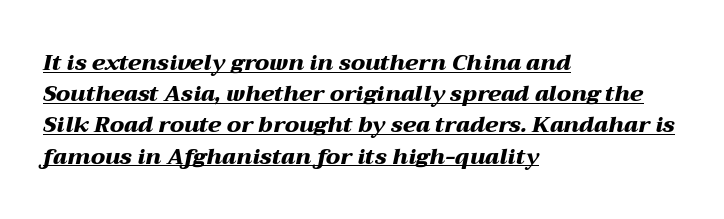
The image shows 22 px bold type, italic (leaning right); set left-aligned, normal line spacing (1.42x), normal letter spacing, underlined.
